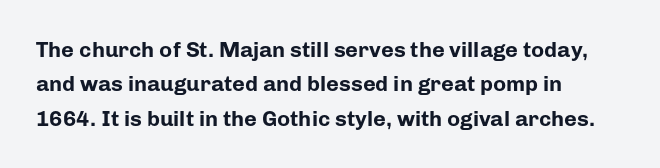
{"italic": "no", "bold": "yes", "underline": "no", "align": "left", "line_spacing": "normal", "line_spacing_ratio": 1.56, "letter_spacing": "normal", "letter_spacing_em": 0.0, "glyph_px": 22}
